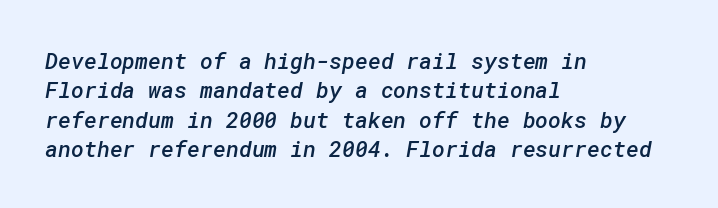
The image shows 22 px text type; set left-aligned, normal line spacing (1.33x), normal letter spacing, not underlined.
